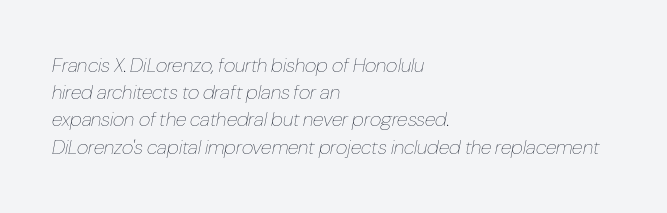
Q: Is the text bold? A: No.
Q: Is the text italic (slanted)? A: Yes, it leans right by about 10 degrees.
Q: Is the text underlined? A: No.
Q: How is the paragraph aligned? A: Left-aligned.
Q: Is the spacing between letters normal or unusually wide? A: Normal.
Q: Is the spacing between lines tight, normal or loose? A: Normal.
